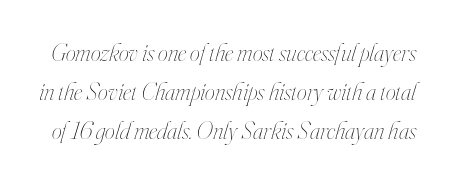
The image shows 25 px text type, italic (leaning right); set normal line spacing (1.56x), normal letter spacing, not underlined.
